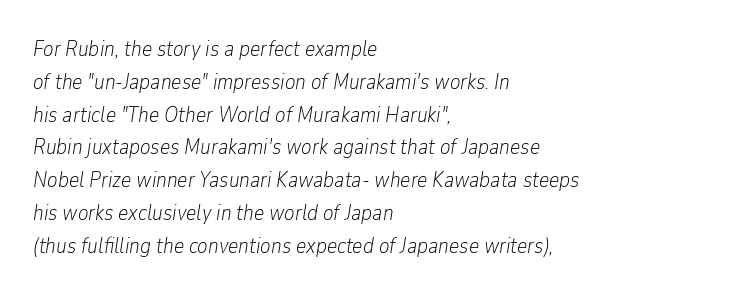
{"italic": "yes", "lean": "right", "slant_degrees": 9, "bold": "no", "underline": "no", "align": "left", "line_spacing": "normal", "line_spacing_ratio": 1.49, "letter_spacing": "normal", "letter_spacing_em": 0.0, "glyph_px": 22}
